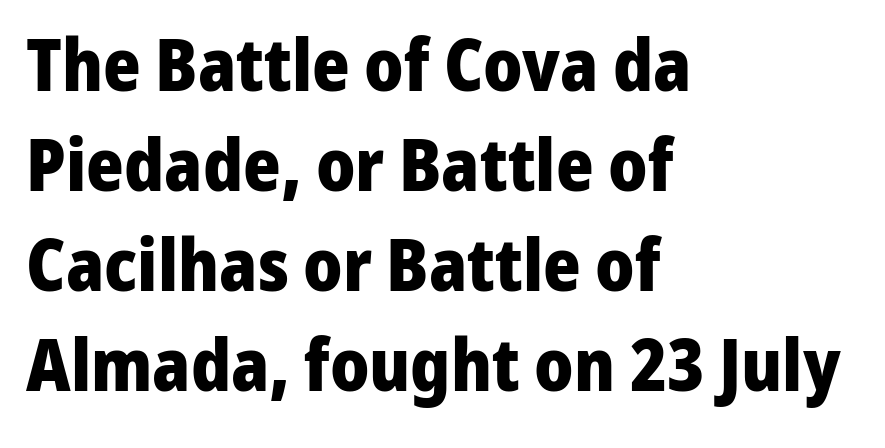
Is the block centered? No — it sits flush against the left margin. The type sits square on the baseline with zero lean. The letters are bold, with thick, heavy strokes. Nothing sits at the stroke ends, so this counts as sans-serif. Honestly, the row spacing looks completely unremarkable. These lines keep a tight, regular rhythm from letter to letter.
